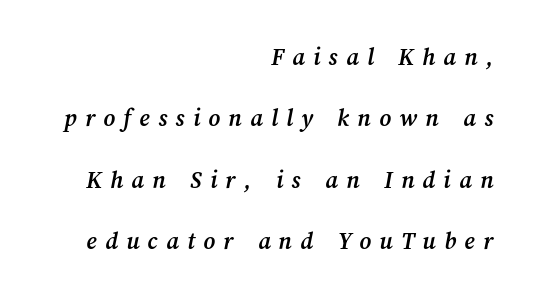
{"bold": "yes", "underline": "no", "align": "right", "line_spacing": "loose", "line_spacing_ratio": 2.46, "letter_spacing": "wide", "letter_spacing_em": 0.33, "glyph_px": 25}
